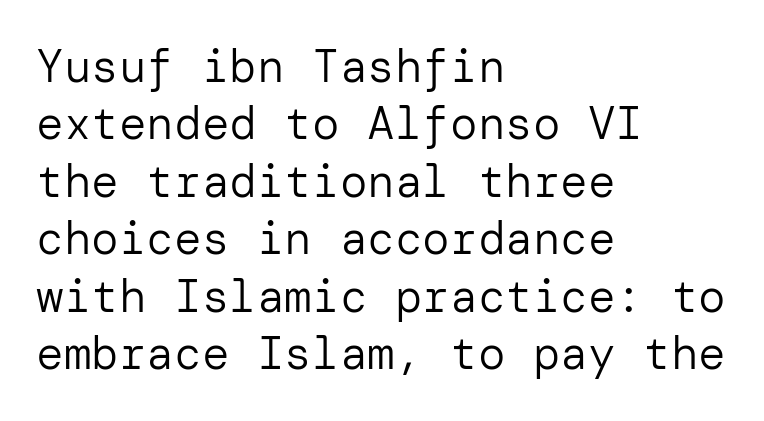
Q: Is the text bold? A: No.
Q: Is the text italic (slanted)? A: No, it is upright.
Q: Is the typeface a serif or a sans-serif typeface? A: Sans-serif.
Q: Is the text underlined? A: No.
Q: How is the paragraph aligned? A: Left-aligned.
Q: Is the spacing between letters normal or unusually wide? A: Normal.
Q: Is the spacing between lines tight, normal or loose? A: Normal.
Q: Width (condensed, normal, or wide)? A: Normal.
Q: Stroke contrast? A: Low.
Q: x-height? A: Medium.
